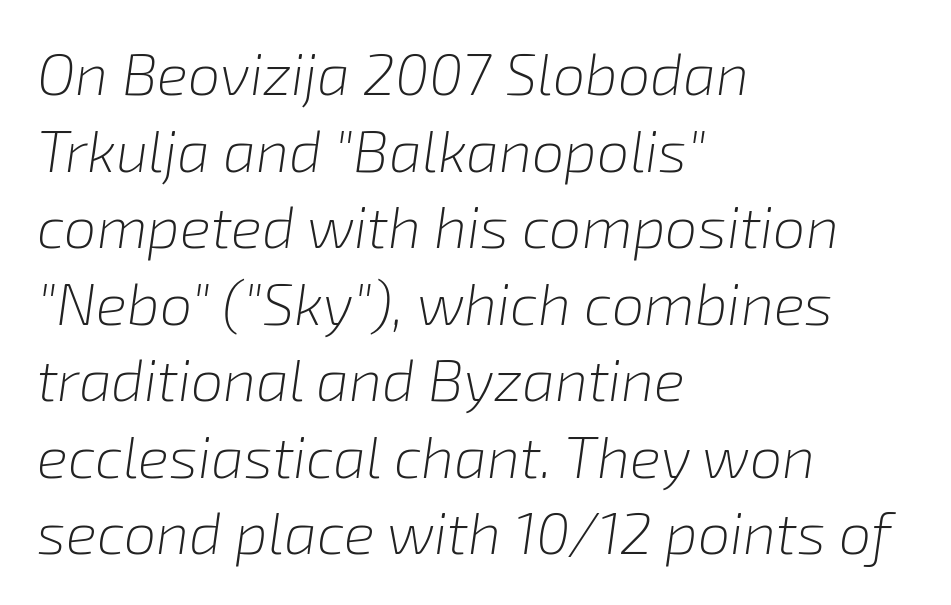
{"italic": "yes", "lean": "right", "slant_degrees": 8, "bold": "no", "weight": "light", "width": "normal", "stroke_contrast": "low", "x_height": "medium", "monospaced": "no", "underline": "no", "align": "left", "line_spacing": "normal", "line_spacing_ratio": 1.32, "letter_spacing": "normal", "letter_spacing_em": 0.0, "glyph_px": 58}
